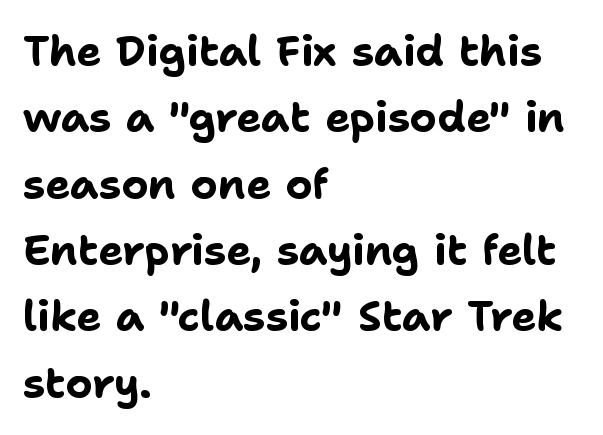
{"serif": "no", "italic": "no", "bold": "yes", "weight": "bold", "width": "normal", "stroke_contrast": "low", "x_height": "medium", "monospaced": "no", "underline": "no", "align": "left", "line_spacing": "normal", "line_spacing_ratio": 1.58, "letter_spacing": "normal", "letter_spacing_em": 0.0, "glyph_px": 42}
